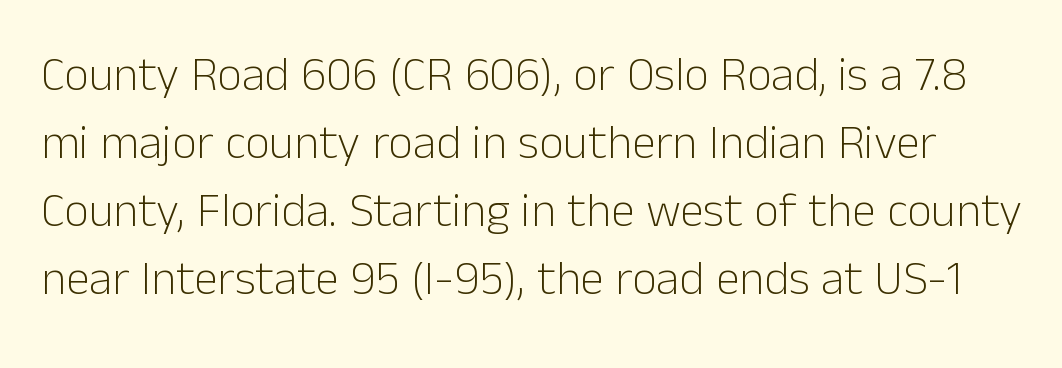
{"serif": "no", "italic": "no", "bold": "no", "weight": "light", "width": "normal", "stroke_contrast": "low", "x_height": "medium", "monospaced": "no", "underline": "no", "line_spacing": "normal", "line_spacing_ratio": 1.42, "letter_spacing": "normal", "letter_spacing_em": 0.0, "glyph_px": 48}
